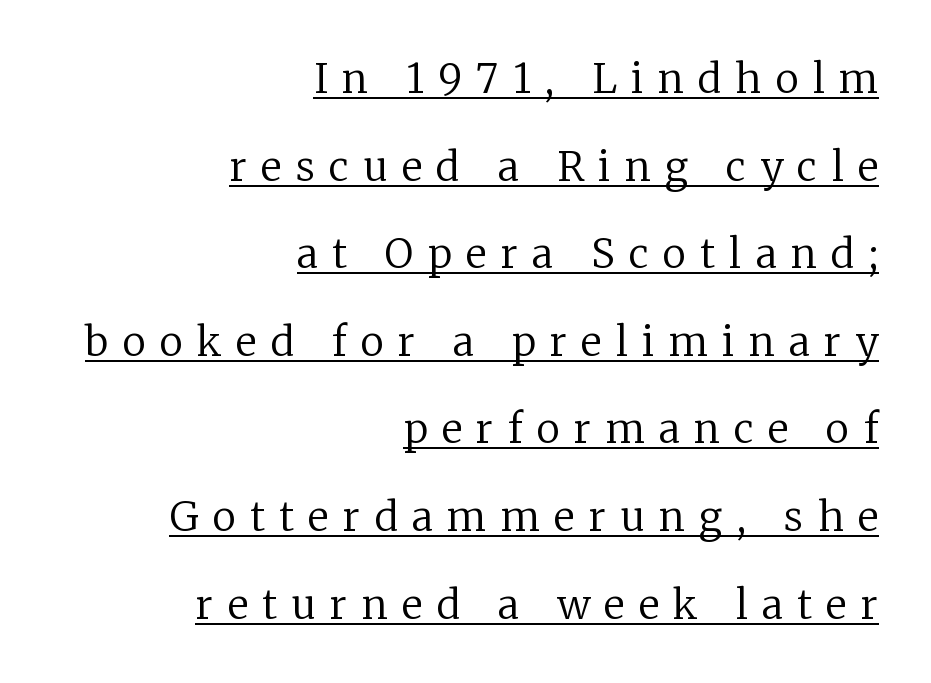
Q: Is the text bold? A: No.
Q: Is the text italic (slanted)? A: No, it is upright.
Q: Is the typeface a serif or a sans-serif typeface? A: Serif.
Q: Is the text underlined? A: Yes.
Q: How is the paragraph aligned? A: Right-aligned.
Q: Is the spacing between letters normal or unusually wide? A: Unusually wide.
Q: Is the spacing between lines tight, normal or loose? A: Loose.
Q: Width (condensed, normal, or wide)? A: Normal.
Q: Stroke contrast? A: Low.
Q: x-height? A: Medium.
Q: Monospaced? A: No.
